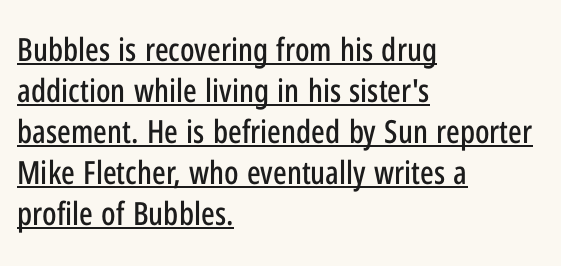
Q: Is the text italic (slanted)? A: No, it is upright.
Q: Is the typeface a serif or a sans-serif typeface? A: Sans-serif.
Q: Is the text underlined? A: Yes.
Q: How is the paragraph aligned? A: Left-aligned.
Q: Is the spacing between letters normal or unusually wide? A: Normal.
Q: Is the spacing between lines tight, normal or loose? A: Normal.
Q: Width (condensed, normal, or wide)? A: Condensed.
Q: Stroke contrast? A: Low.
Q: x-height? A: Medium.
Q: Monospaced? A: No.
